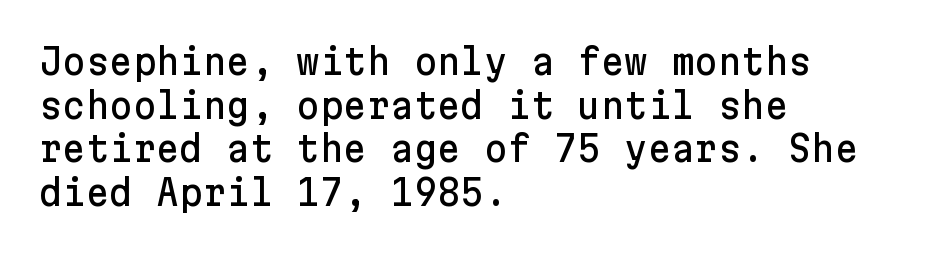
Tracking here is standard; glyphs follow each other at the usual distance. Check where the strokes stop: nothing finishes them off — pure sans. Tall strokes in this sample are plumb rather than angled. Anything drawn beneath the words? Only blank space.
